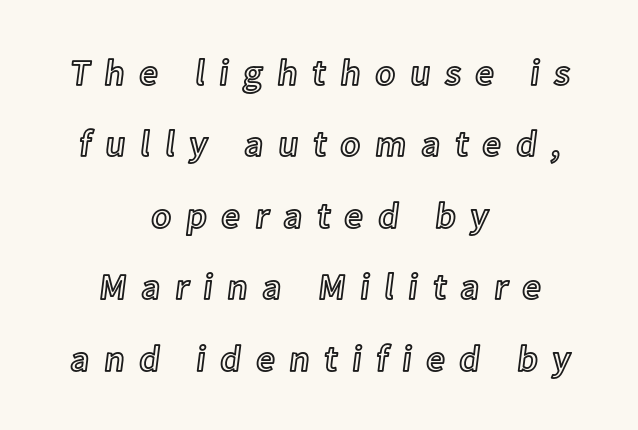
The image shows 37 px text type; set centered, loose line spacing (1.93x), unusually wide letter spacing (+0.39 em), not underlined; a medium x-height.
